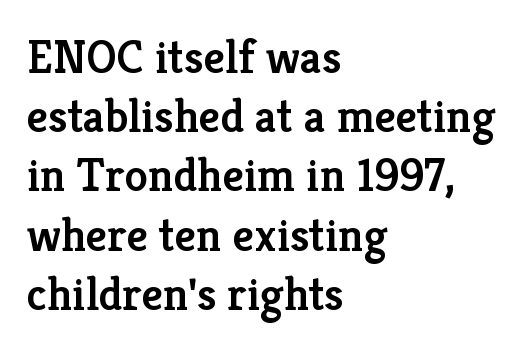
Q: Is the text bold? A: Semi-bold.
Q: Is the text italic (slanted)? A: No, it is upright.
Q: Is the typeface a serif or a sans-serif typeface? A: Serif.
Q: Is the text underlined? A: No.
Q: How is the paragraph aligned? A: Left-aligned.
Q: Is the spacing between letters normal or unusually wide? A: Normal.
Q: Is the spacing between lines tight, normal or loose? A: Normal.
Q: Width (condensed, normal, or wide)? A: Normal.
Q: Stroke contrast? A: Low.
Q: x-height? A: Medium.
Q: Monospaced? A: No.
